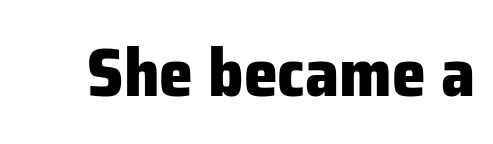
Plain, unruled lines of type. Looks like regular typesetting: each glyph gets only the width it needs. Designer's note — italics off, roman on. This is sans-serif lettering, the kind often seen on screens and signage.
